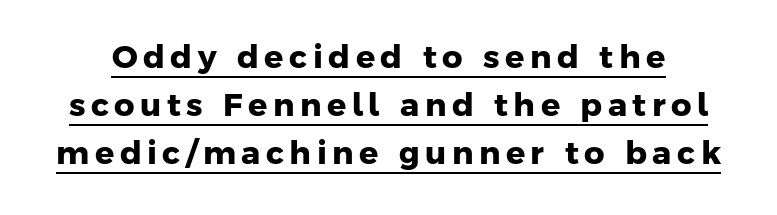
The image shows 32 px heavy sans-serif type; set normal line spacing (1.5x), underlined; low stroke contrast and a medium x-height.
